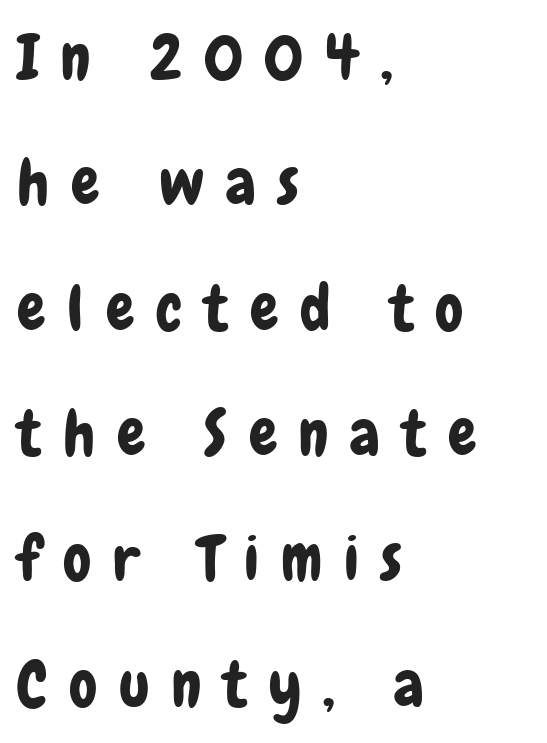
{"serif": "no", "italic": "no", "width": "condensed", "stroke_contrast": "low", "x_height": "medium", "monospaced": "no", "underline": "no", "align": "left", "line_spacing": "loose", "line_spacing_ratio": 1.99, "letter_spacing": "wide", "letter_spacing_em": 0.35, "glyph_px": 63}
